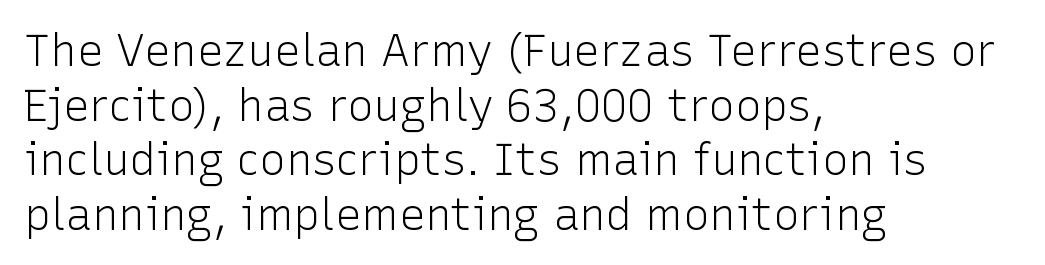
The image shows 44 px light sans-serif type, upright; set left-aligned, line spacing 1.24x, normal letter spacing, not underlined; low stroke contrast and a medium x-height.
